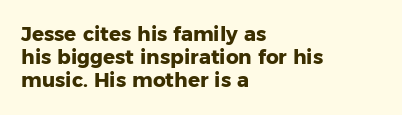
The image shows 20 px bold type, upright; set left-aligned, tight line spacing (1.14x), normal letter spacing, not underlined.
